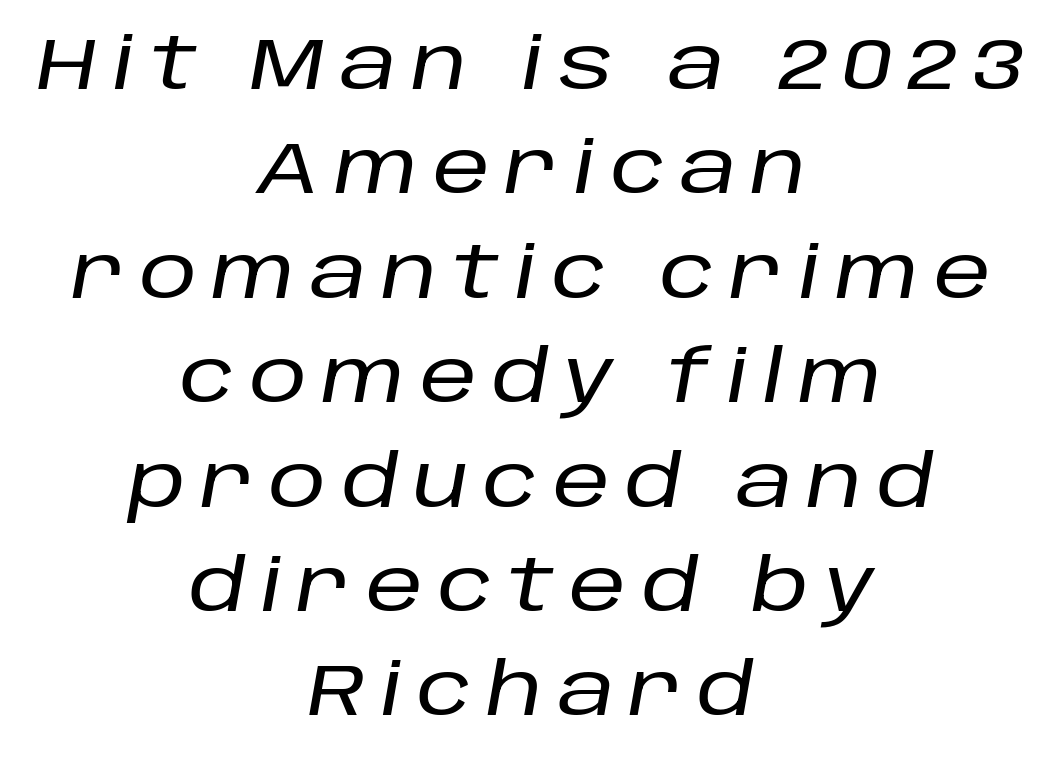
{"italic": "yes", "lean": "right", "slant_degrees": 10, "width": "normal", "stroke_contrast": "low", "x_height": "large", "monospaced": "no", "underline": "no", "align": "center", "line_spacing": "normal", "line_spacing_ratio": 1.45, "letter_spacing": "wide", "letter_spacing_em": 0.21, "glyph_px": 72}
